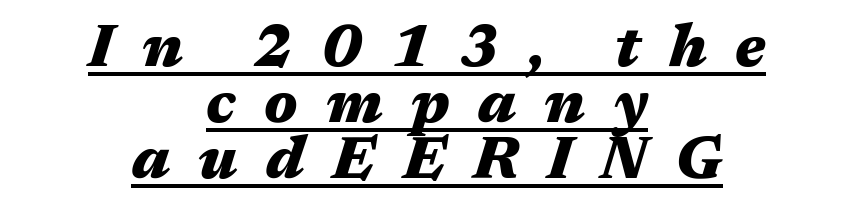
The image shows 59 px heavy, wide type, italic (leaning right); set centered, tight line spacing (0.95x), unusually wide letter spacing (+0.48 em), underlined; medium stroke contrast and a medium x-height.
